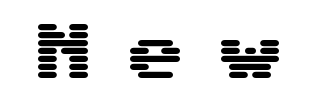
{"serif": "no", "italic": "no", "width": "wide", "stroke_contrast": "medium", "x_height": "medium", "monospaced": "yes", "underline": "no", "letter_spacing": "wide", "letter_spacing_em": 0.46, "glyph_px": 63}
